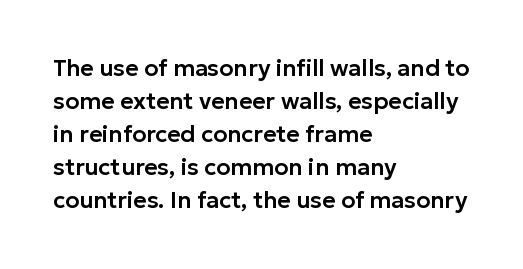
{"italic": "no", "underline": "no", "align": "left", "line_spacing": "normal", "line_spacing_ratio": 1.44, "letter_spacing": "normal", "letter_spacing_em": 0.0, "glyph_px": 23}
